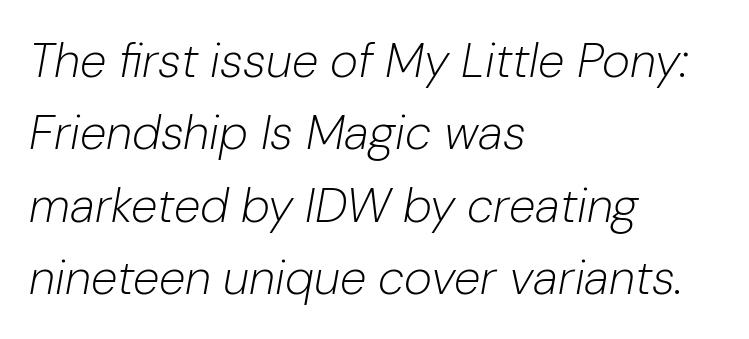
Q: Is the text bold? A: No.
Q: Is the text italic (slanted)? A: Yes, it leans right by about 10 degrees.
Q: Is the text underlined? A: No.
Q: How is the paragraph aligned? A: Left-aligned.
Q: Is the spacing between letters normal or unusually wide? A: Normal.
Q: Is the spacing between lines tight, normal or loose? A: Normal.
Q: Width (condensed, normal, or wide)? A: Normal.
Q: Stroke contrast? A: Low.
Q: x-height? A: Medium.
Q: Monospaced? A: No.
